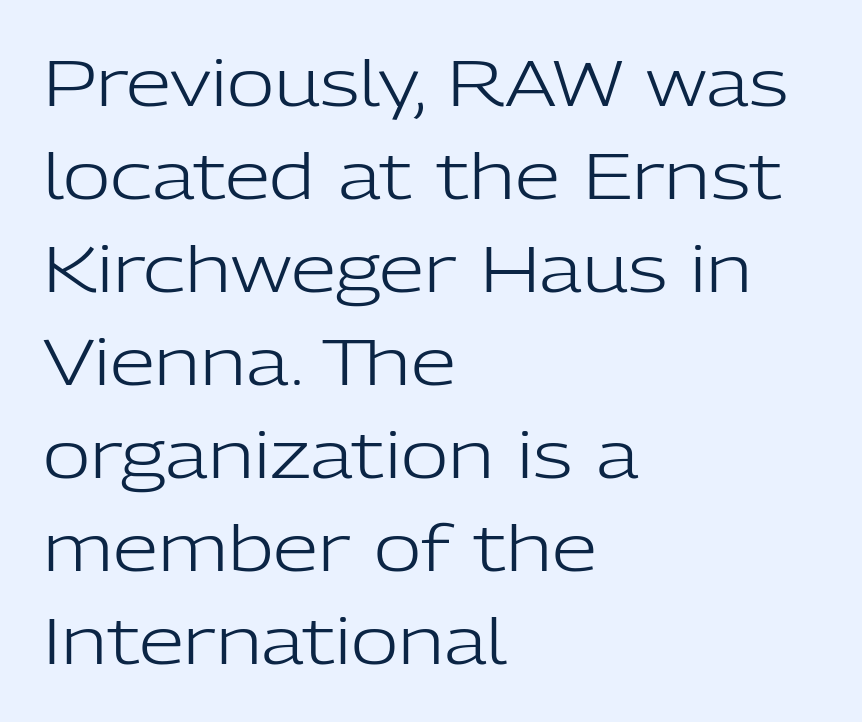
{"serif": "no", "italic": "no", "bold": "no", "weight": "light", "width": "normal", "stroke_contrast": "low", "x_height": "medium", "monospaced": "no", "underline": "no", "align": "left", "line_spacing": "normal", "line_spacing_ratio": 1.43, "letter_spacing": "normal", "letter_spacing_em": 0.0, "glyph_px": 65}
